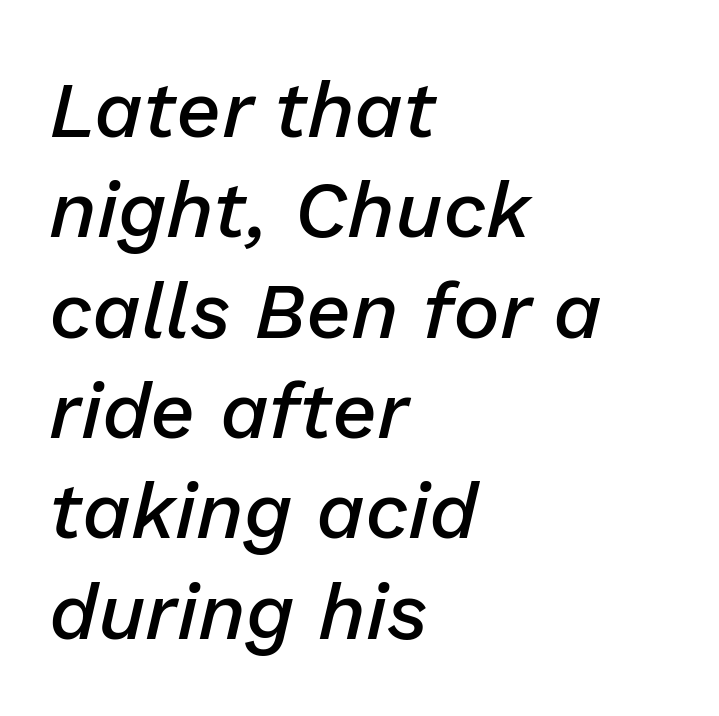
{"italic": "yes", "lean": "right", "slant_degrees": 13, "bold": "semi", "weight": "semibold", "width": "normal", "stroke_contrast": "low", "x_height": "medium", "monospaced": "no", "underline": "no", "align": "left", "line_spacing": "normal", "line_spacing_ratio": 1.27, "letter_spacing": "normal", "letter_spacing_em": 0.0, "glyph_px": 79}
